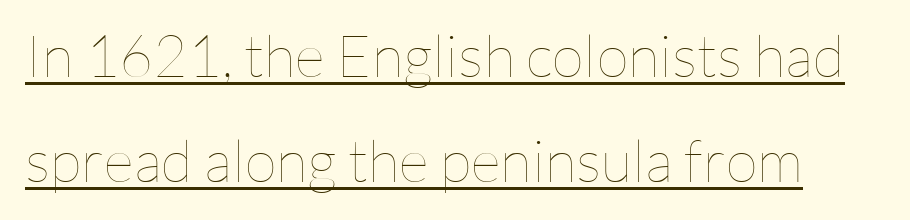
The image shows 59 px thin type, upright; set line spacing 1.78x, normal letter spacing, underlined; low stroke contrast and a medium x-height.
